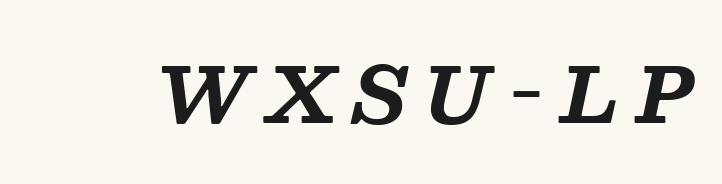
Q: Is the text bold? A: Yes.
Q: Is the text italic (slanted)? A: Yes, it leans right by about 13 degrees.
Q: Is the typeface a serif or a sans-serif typeface? A: Serif.
Q: Is the text underlined? A: No.
Q: Is the spacing between letters normal or unusually wide? A: Unusually wide.
Q: Width (condensed, normal, or wide)? A: Normal.
Q: Stroke contrast? A: Medium.
Q: x-height? A: Medium.
Q: Monospaced? A: No.
